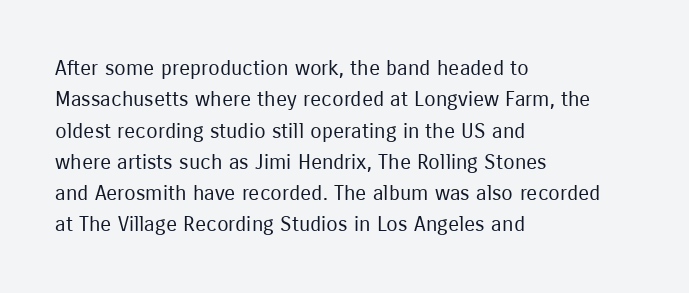
Ordinary non-slanted type is in use. Honestly, the row spacing looks completely unremarkable. These lines keep a tight, regular rhythm from letter to letter. These lines stack with their left ends in a neat column.
